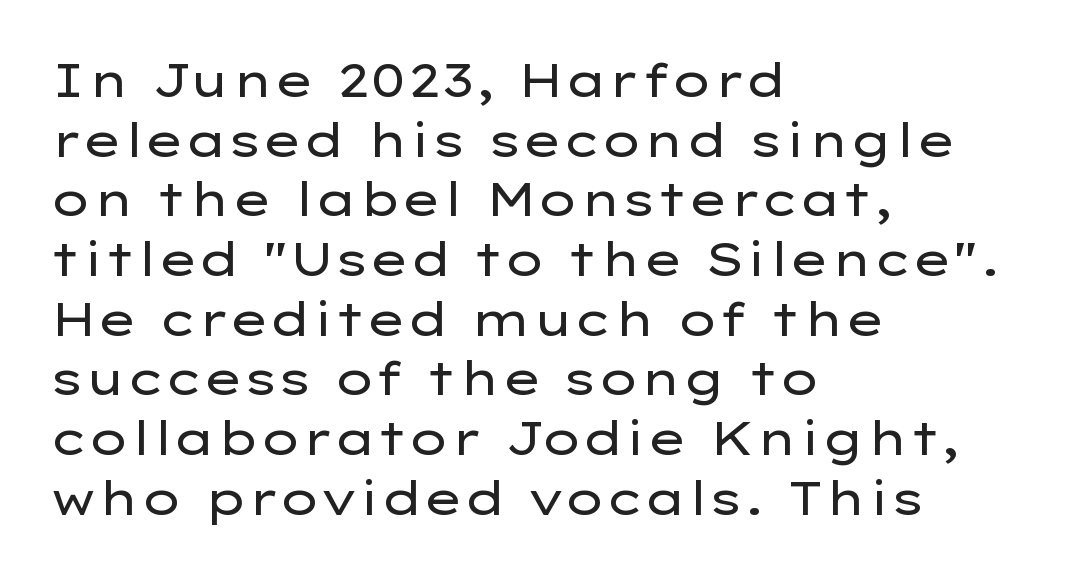
The image shows 47 px regular-weight, wide sans-serif type, upright; set left-aligned, normal line spacing (1.27x), normal letter spacing, not underlined; low stroke contrast and a medium x-height.
